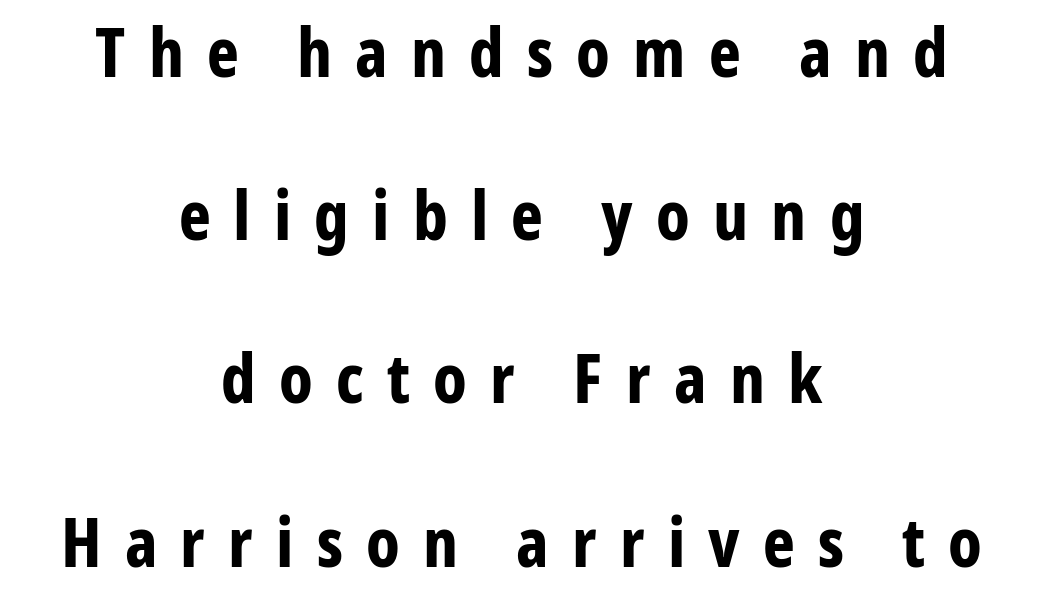
The image shows 68 px bold, condensed sans-serif type, upright; set centered, loose line spacing (2.4x), unusually wide letter spacing (+0.34 em), not underlined; low stroke contrast and a medium x-height.
